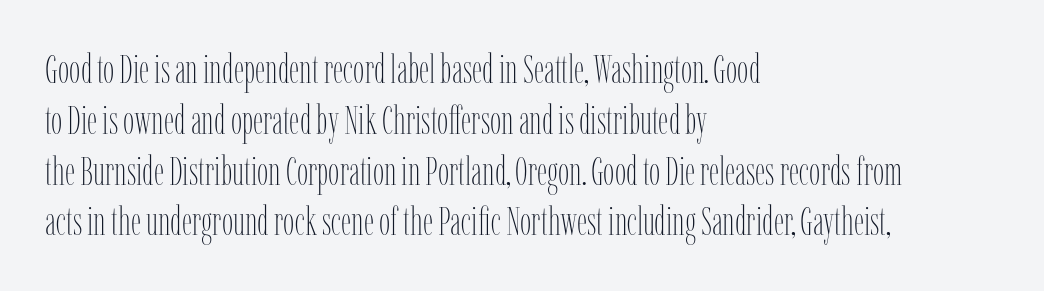
{"italic": "no", "bold": "no", "weight": "thin", "width": "condensed", "stroke_contrast": "low", "x_height": "medium", "monospaced": "no", "underline": "no", "align": "left", "line_spacing": "normal", "line_spacing_ratio": 1.27, "letter_spacing": "normal", "letter_spacing_em": 0.0, "glyph_px": 40}
